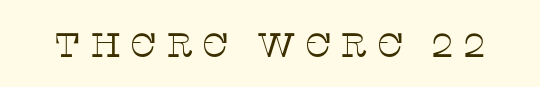
The image shows 34 px thin serif type, upright; set unusually wide letter spacing (+0.26 em), not underlined; low stroke contrast and a large x-height.
